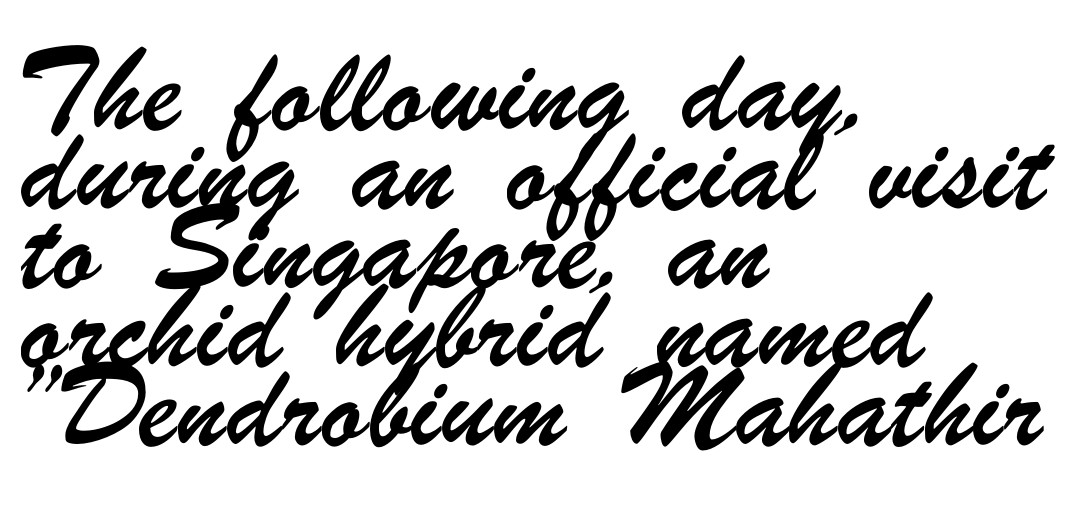
A typesetter would call this zero additional tracking. Is this a fixed-width face? No — the glyphs have proportional, varying widths. Interline gaps are of average width in this sample. If you drew a ruler down the left edge, every line would touch it. A sans-serif font was chosen for this passage. The space directly below the letters is spotless.
